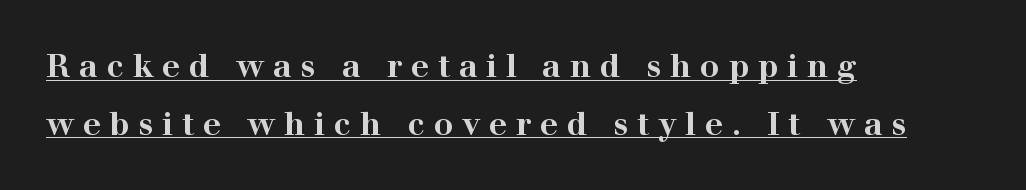
{"serif": "yes", "italic": "no", "bold": "yes", "weight": "bold", "width": "wide", "stroke_contrast": "high", "x_height": "medium", "monospaced": "no", "underline": "yes", "align": "left", "line_spacing_ratio": 1.8, "letter_spacing": "wide", "letter_spacing_em": 0.27, "glyph_px": 32}
